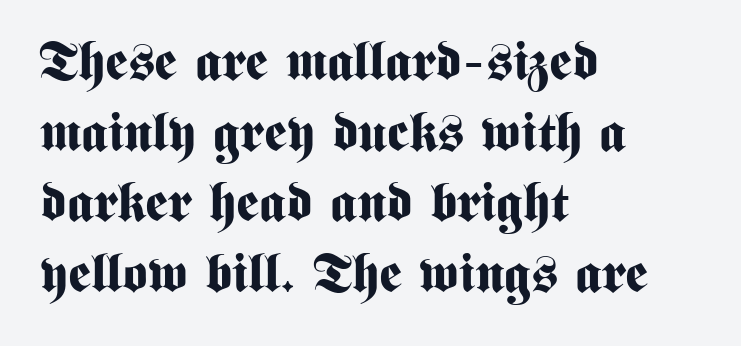
Short and long lines alike share a common starting point at left. The passage shown is not underscored anywhere. The font family rendered here belongs to the sans-serif group. The font's upright variant was chosen for this text. The strokes are fattened all the way to bold. Here the glyphs are tracked normally, forming tight word shapes.
